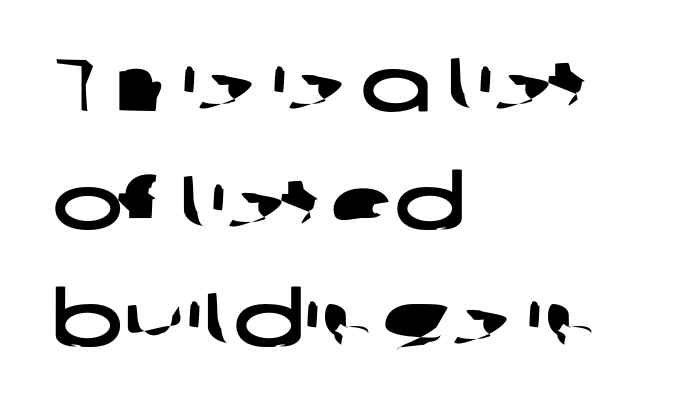
Visually the block forms a straight wall on the left and a jagged coastline on the right. Compared with typical paragraphs, the rows here are spaced about the same. Character widths vary here, with narrow letters taking less room than wide ones. Default kerning and tracking; the words read as compact shapes. Underline: absent. Serif or sans? Sans — the stroke terminals are bare.
